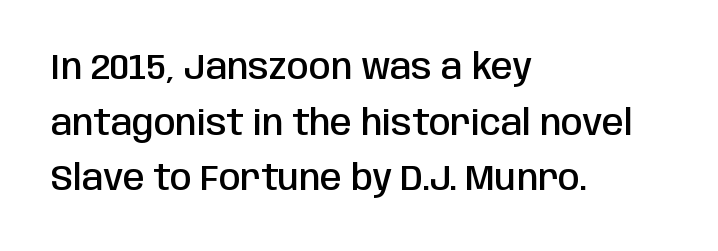
{"serif": "no", "italic": "no", "bold": "semi", "weight": "semibold", "width": "condensed", "stroke_contrast": "low", "x_height": "large", "monospaced": "no", "underline": "no", "align": "left", "line_spacing": "normal", "line_spacing_ratio": 1.59, "letter_spacing": "normal", "letter_spacing_em": 0.0, "glyph_px": 35}
